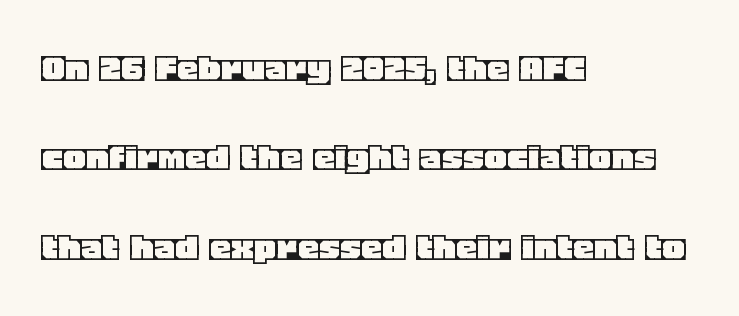
Q: Is the text italic (slanted)? A: No, it is upright.
Q: Is the text underlined? A: No.
Q: How is the paragraph aligned? A: Left-aligned.
Q: Is the spacing between letters normal or unusually wide? A: Normal.
Q: Is the spacing between lines tight, normal or loose? A: Loose.
Q: Width (condensed, normal, or wide)? A: Normal.
Q: x-height? A: Large.
Q: Monospaced? A: No.
